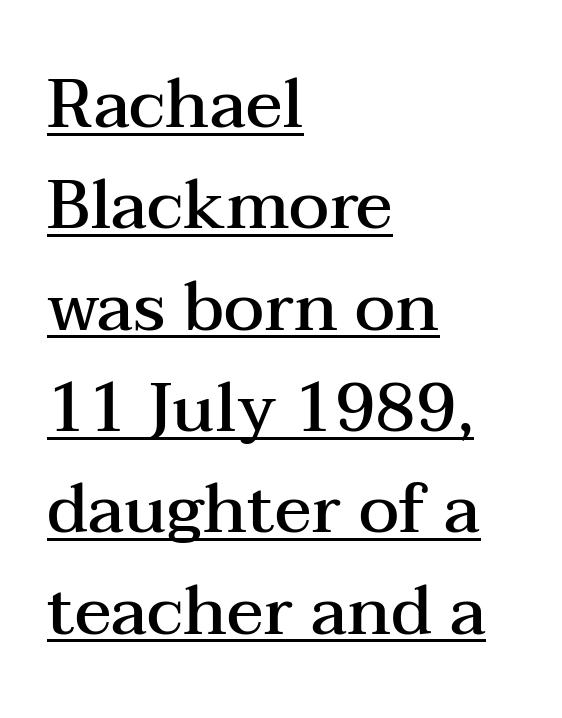
The image shows 68 px semibold, wide serif type, upright; set left-aligned, normal line spacing (1.49x), normal letter spacing, underlined; medium stroke contrast and a medium x-height.
